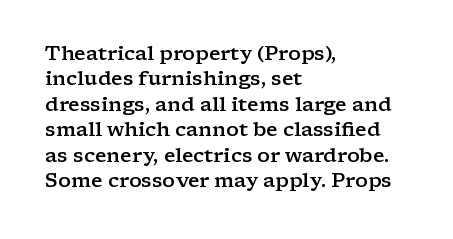
{"italic": "no", "bold": "semi", "underline": "no", "align": "left", "line_spacing": "normal", "line_spacing_ratio": 1.27, "letter_spacing": "normal", "letter_spacing_em": 0.0, "glyph_px": 20}
